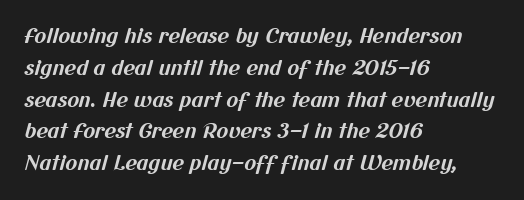
The image shows 20 px bold type; set left-aligned, normal line spacing (1.59x), normal letter spacing, not underlined.
